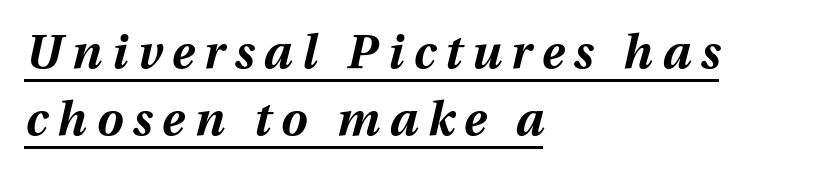
Strokes here are thick enough to call this a true bold. One-word summary of the alignment: left. A typographer would call this underscored text. You could not count columns in this text — the font is proportionally spaced.
